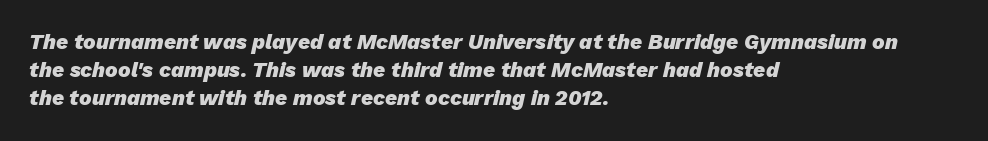
On the weight axis this lands at bold, roughly 700. If you measured baseline to baseline, you'd find a middling distance. The horizontal fit of the characters is conventional and even. Check the space under the baseline: it is left empty. Compared with ordinary roman type, these characters are visibly tilted.
